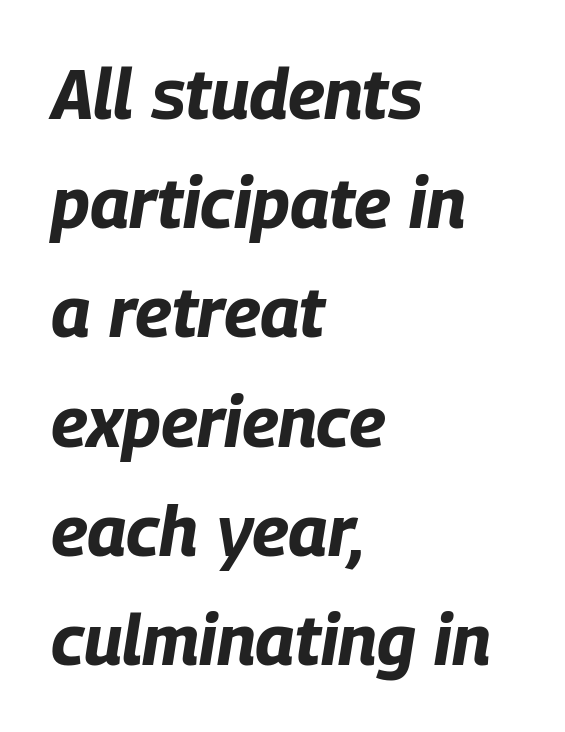
This is oblique type, the kind used for emphasis or titles. Strong, thick strokes mark this as bold type. Has an underline been added? It has not. This sample keeps an unexceptional amount of space between lines.
